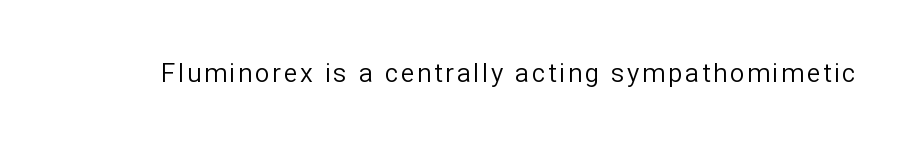
{"italic": "no", "bold": "no", "underline": "no", "glyph_px": 26}
